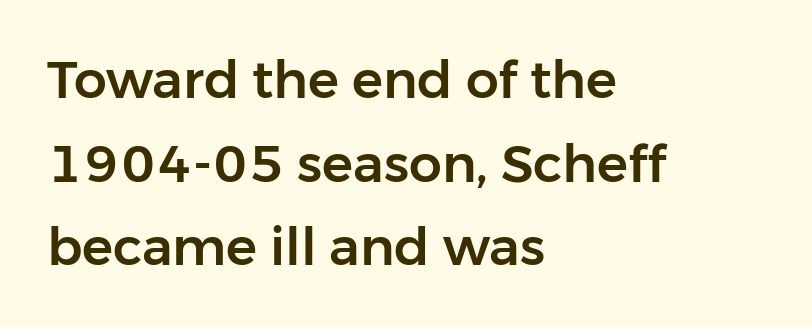
{"serif": "no", "italic": "no", "width": "normal", "stroke_contrast": "low", "x_height": "medium", "monospaced": "no", "underline": "no", "align": "left", "line_spacing": "normal", "line_spacing_ratio": 1.61, "letter_spacing": "normal", "letter_spacing_em": 0.0, "glyph_px": 52}
